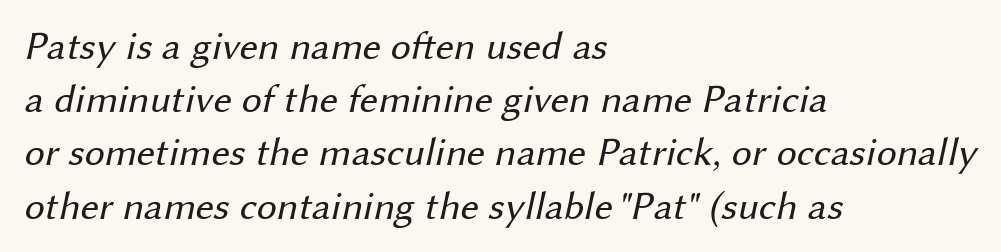
{"serif": "no", "bold": "no", "weight": "regular", "width": "normal", "stroke_contrast": "medium", "x_height": "medium", "monospaced": "no", "underline": "no", "align": "left", "line_spacing": "normal", "line_spacing_ratio": 1.33, "letter_spacing": "normal", "letter_spacing_em": 0.0, "glyph_px": 40}
